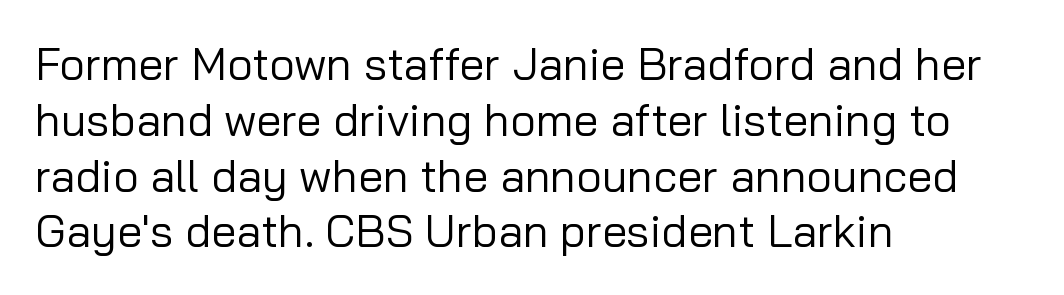
The image shows 45 px regular-weight sans-serif type, upright; set left-aligned, line spacing 1.24x, normal letter spacing, not underlined; low stroke contrast and a medium x-height.
